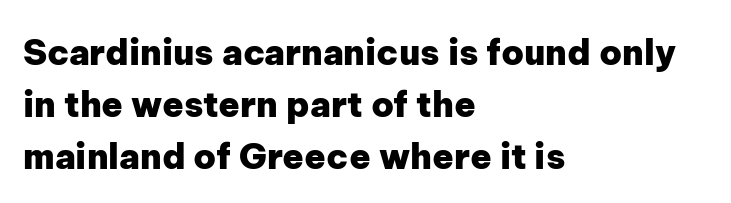
{"serif": "no", "italic": "no", "bold": "yes", "weight": "heavy", "width": "normal", "stroke_contrast": "low", "x_height": "medium", "monospaced": "no", "underline": "no", "align": "left", "line_spacing": "normal", "line_spacing_ratio": 1.49, "letter_spacing": "normal", "letter_spacing_em": 0.0, "glyph_px": 35}
